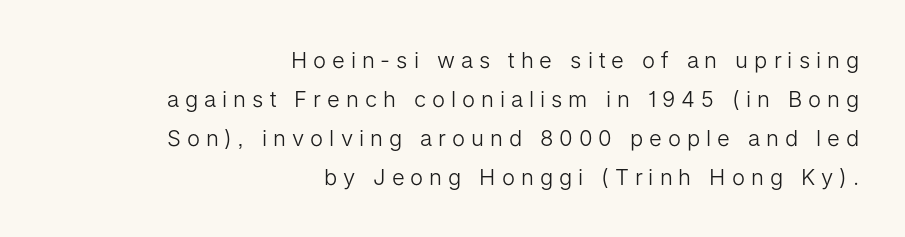
The image shows 22 px text type, upright; set right-aligned, line spacing 1.77x, unusually wide letter spacing (+0.27 em), not underlined.
